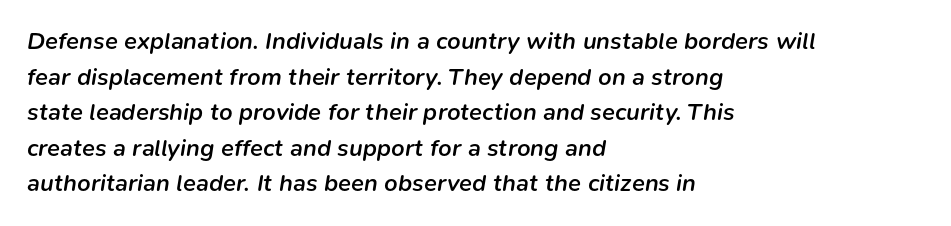
Q: Is the text bold? A: Semi-bold.
Q: Is the text italic (slanted)? A: Yes, it leans right by about 9 degrees.
Q: Is the text underlined? A: No.
Q: How is the paragraph aligned? A: Left-aligned.
Q: Is the spacing between letters normal or unusually wide? A: Normal.
Q: Is the spacing between lines tight, normal or loose? A: Normal.
